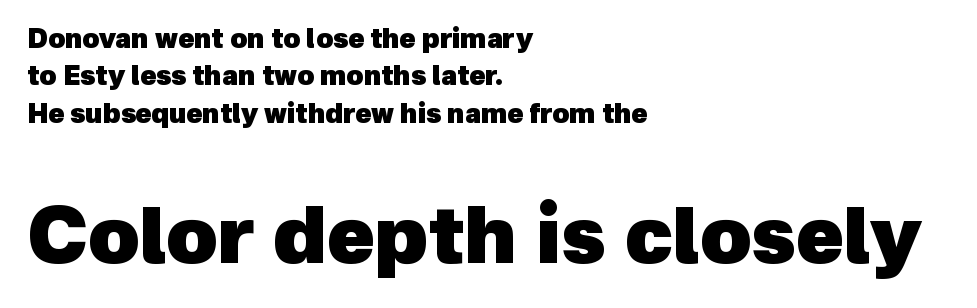
This sample is left-justified, so line endings fall wherever the words run out. The later block is typeset at a bigger size than the earlier block. Compared with an ordinary text face, these strokes are far heavier — a full bold. The baseline area is clear. Grotesque or geometric, the face here clearly has no serifs.
